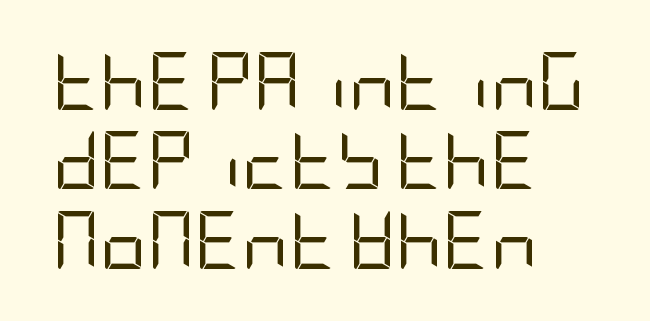
Q: Is the text bold? A: No.
Q: Is the text italic (slanted)? A: No, it is upright.
Q: Is the typeface a serif or a sans-serif typeface? A: Sans-serif.
Q: Is the text underlined? A: No.
Q: How is the paragraph aligned? A: Left-aligned.
Q: Is the spacing between letters normal or unusually wide? A: Normal.
Q: Is the spacing between lines tight, normal or loose? A: Normal.
Q: Width (condensed, normal, or wide)? A: Condensed.
Q: Stroke contrast? A: Low.
Q: x-height? A: Large.
